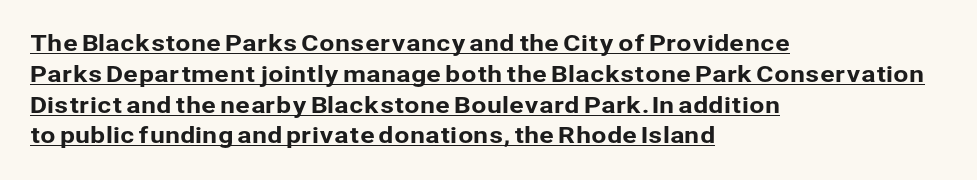
{"italic": "no", "underline": "yes", "align": "left", "line_spacing": "normal", "line_spacing_ratio": 1.4, "letter_spacing": "normal", "letter_spacing_em": 0.0, "glyph_px": 22}
